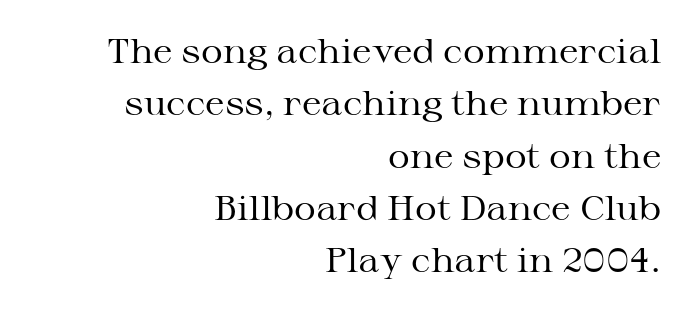
The image shows 34 px regular-weight, wide serif type, upright; set right-aligned, normal line spacing (1.54x), normal letter spacing, not underlined; medium stroke contrast and a medium x-height.
